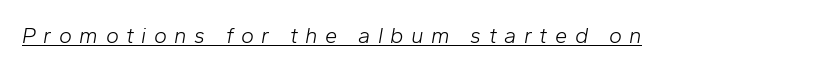
{"italic": "yes", "lean": "right", "slant_degrees": 10, "bold": "no", "underline": "yes", "letter_spacing": "wide", "letter_spacing_em": 0.34, "glyph_px": 22}
